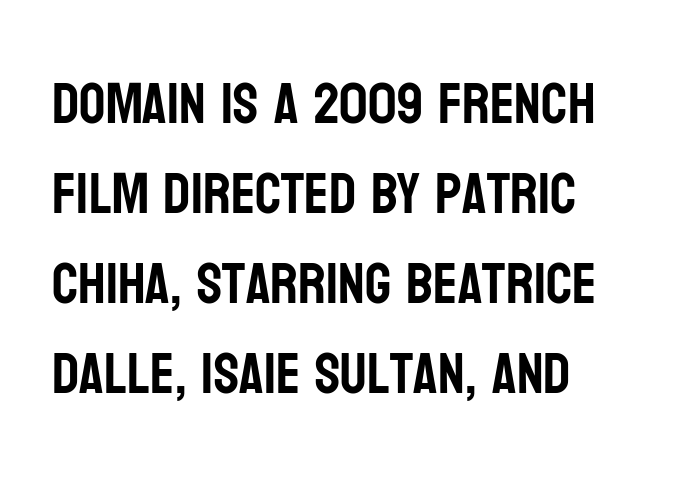
The image shows 58 px condensed sans-serif type, upright; set left-aligned, normal line spacing (1.55x), normal letter spacing, not underlined; low stroke contrast and a large x-height.
